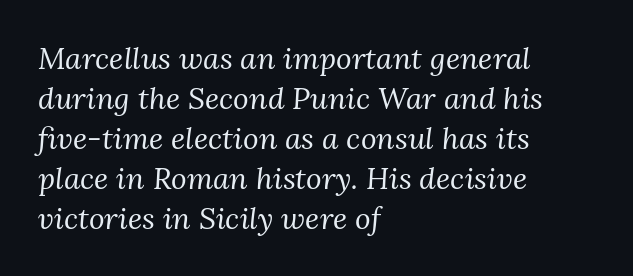
Q: Is the text bold? A: No.
Q: Is the text italic (slanted)? A: Yes, it leans right by about 3 degrees.
Q: Is the typeface a serif or a sans-serif typeface? A: Serif.
Q: Is the text underlined? A: No.
Q: How is the paragraph aligned? A: Left-aligned.
Q: Is the spacing between letters normal or unusually wide? A: Normal.
Q: Is the spacing between lines tight, normal or loose? A: Normal.
Q: Width (condensed, normal, or wide)? A: Normal.
Q: Stroke contrast? A: Medium.
Q: x-height? A: Medium.
Q: Monospaced? A: No.
